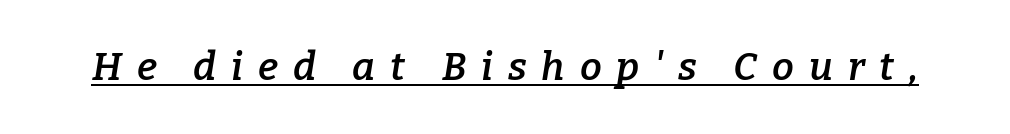
Q: Is the text bold? A: Semi-bold.
Q: Is the text italic (slanted)? A: Yes, it leans right by about 9 degrees.
Q: Is the typeface a serif or a sans-serif typeface? A: Serif.
Q: Is the text underlined? A: Yes.
Q: Is the spacing between letters normal or unusually wide? A: Unusually wide.
Q: Width (condensed, normal, or wide)? A: Normal.
Q: Stroke contrast? A: Low.
Q: x-height? A: Medium.
Q: Monospaced? A: No.
